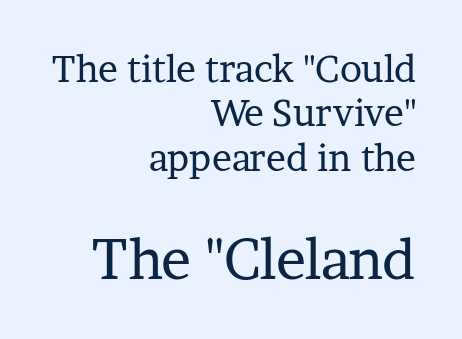
The image shows 56 px regular-weight serif type, upright; set right-aligned, line spacing 1.2x, normal letter spacing, not underlined; the second (bottom) block is 1.51x larger; low stroke contrast and a medium x-height.
